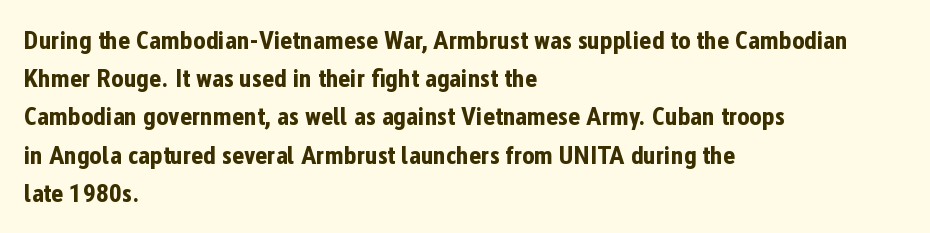
Q: Is the text bold? A: Yes.
Q: Is the text italic (slanted)? A: No, it is upright.
Q: Is the text underlined? A: No.
Q: How is the paragraph aligned? A: Left-aligned.
Q: Is the spacing between letters normal or unusually wide? A: Normal.
Q: Is the spacing between lines tight, normal or loose? A: Normal.
